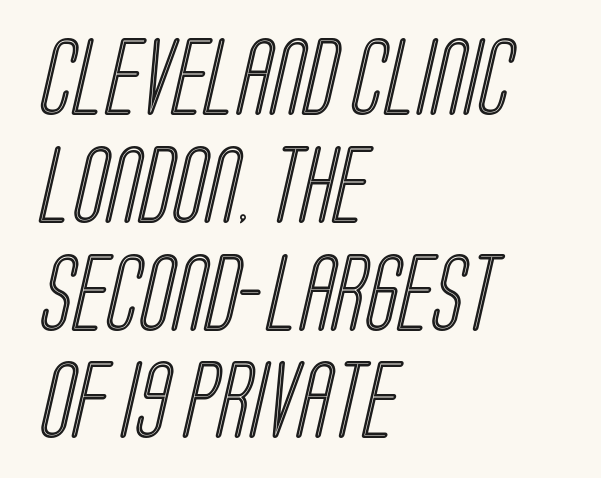
Q: Is the text underlined? A: No.
Q: How is the paragraph aligned? A: Left-aligned.
Q: Is the spacing between letters normal or unusually wide? A: Normal.
Q: Is the spacing between lines tight, normal or loose? A: Normal.
Q: Width (condensed, normal, or wide)? A: Condensed.
Q: x-height? A: Large.
Q: Monospaced? A: No.
